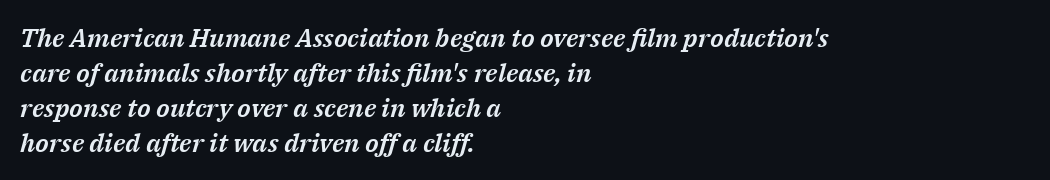
You can tell it's italic because the verticals aren't actually vertical. Evenly set lines give the paragraph a standard silhouette. Look at the tracking — it's just the regular setting, nothing added. Any mark beneath the type? The region is blank.
